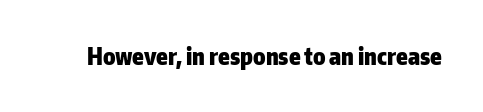
Q: Is the text bold? A: Yes.
Q: Is the text italic (slanted)? A: No, it is upright.
Q: Is the text underlined? A: No.
Q: Is the spacing between letters normal or unusually wide? A: Normal.
